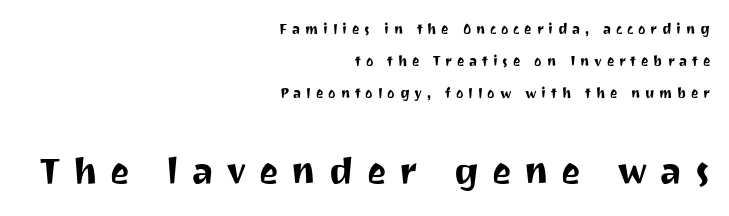
The image shows 37 px sans-serif type, upright; set right-aligned, loose line spacing (2.3x), unusually wide letter spacing (+0.34 em), not underlined; the second (bottom) block is 2.64x larger; medium stroke contrast and a medium x-height.
